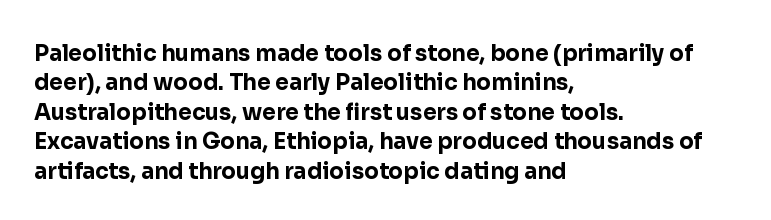
The vertical gap from one line to the next is medium. The rendering uses a bold face; every stroke is thick and dark. When letters stand straight like this, we call the style roman or upright. A typesetter would call this zero additional tracking.
